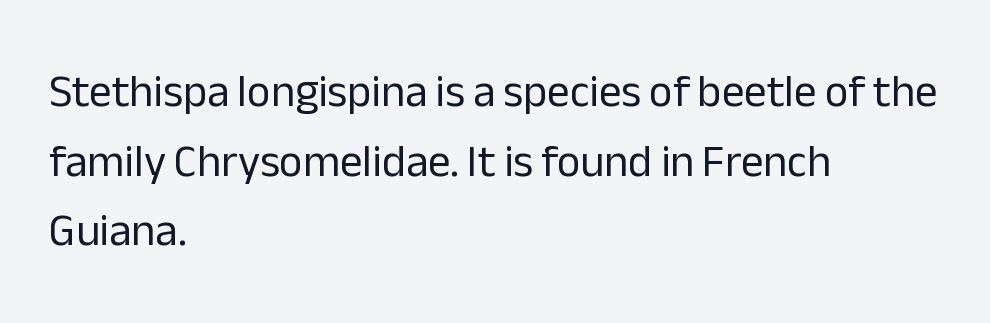
{"serif": "no", "italic": "no", "bold": "no", "weight": "regular", "width": "normal", "stroke_contrast": "low", "x_height": "medium", "monospaced": "no", "underline": "no", "align": "left", "line_spacing": "normal", "line_spacing_ratio": 1.55, "letter_spacing": "normal", "letter_spacing_em": 0.0, "glyph_px": 45}
